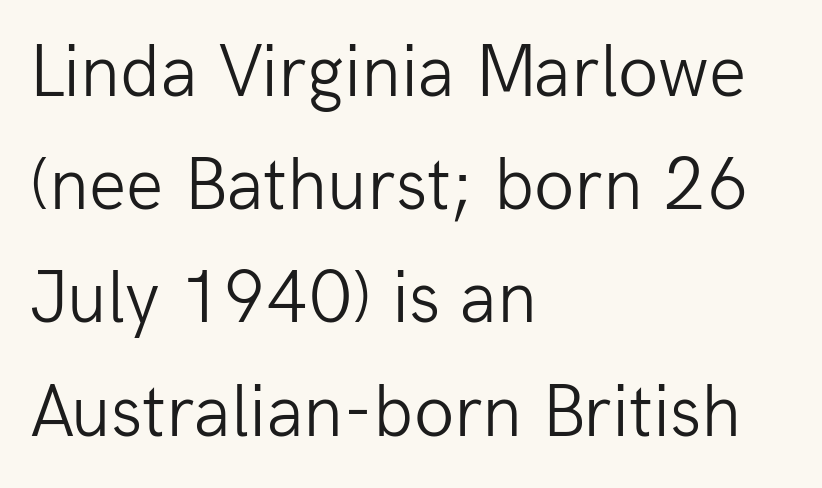
{"serif": "no", "italic": "no", "bold": "no", "weight": "light", "width": "normal", "stroke_contrast": "low", "x_height": "medium", "monospaced": "no", "underline": "no", "align": "left", "line_spacing": "normal", "line_spacing_ratio": 1.53, "letter_spacing": "normal", "letter_spacing_em": 0.0, "glyph_px": 74}
